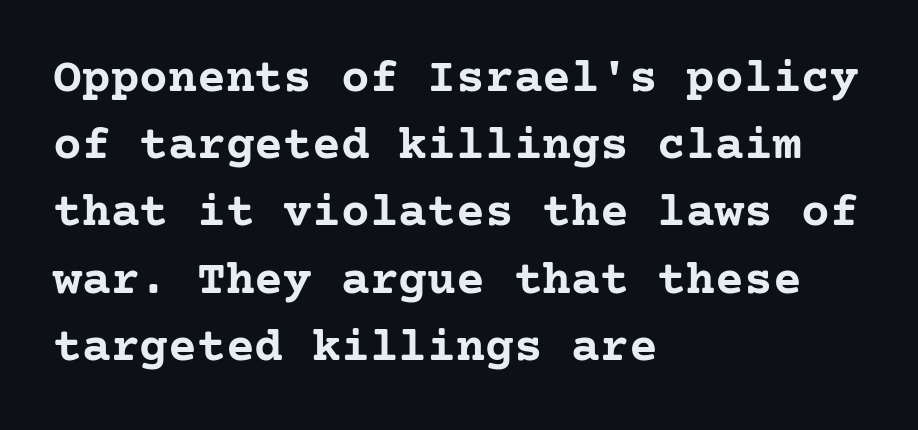
Q: Is the text bold? A: Yes.
Q: Is the text italic (slanted)? A: No, it is upright.
Q: Is the typeface a serif or a sans-serif typeface? A: Serif.
Q: Is the text underlined? A: No.
Q: How is the paragraph aligned? A: Left-aligned.
Q: Is the spacing between letters normal or unusually wide? A: Normal.
Q: Is the spacing between lines tight, normal or loose? A: Normal.
Q: Width (condensed, normal, or wide)? A: Normal.
Q: Stroke contrast? A: Low.
Q: x-height? A: Medium.
